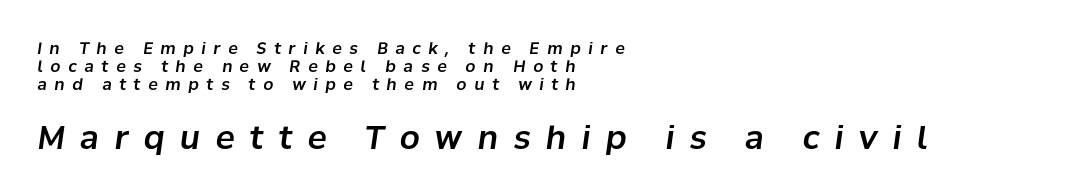
Q: Is the text italic (slanted)? A: Yes, it leans right by about 8 degrees.
Q: Is the text underlined? A: No.
Q: How is the paragraph aligned? A: Left-aligned.
Q: Is the spacing between letters normal or unusually wide? A: Unusually wide.
Q: Is the spacing between lines tight, normal or loose? A: Tight.
Q: Which block of text is set in a larger size, the first (top) or the second (bottom)? A: The second (bottom) one.
Q: Width (condensed, normal, or wide)? A: Normal.
Q: Stroke contrast? A: Low.
Q: x-height? A: Medium.
Q: Monospaced? A: No.
